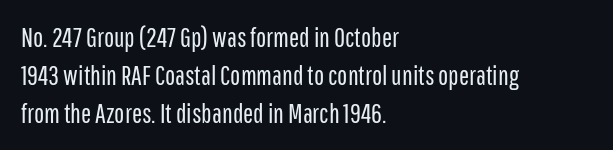
{"italic": "no", "bold": "no", "underline": "no", "align": "left", "line_spacing": "normal", "line_spacing_ratio": 1.4, "letter_spacing": "normal", "letter_spacing_em": 0.0, "glyph_px": 27}
